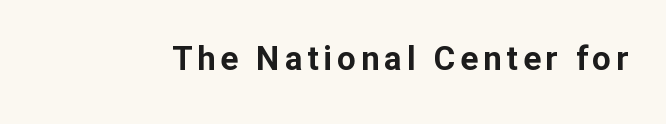
The image shows 33 px bold sans-serif type, upright; set not underlined; low stroke contrast and a medium x-height.
